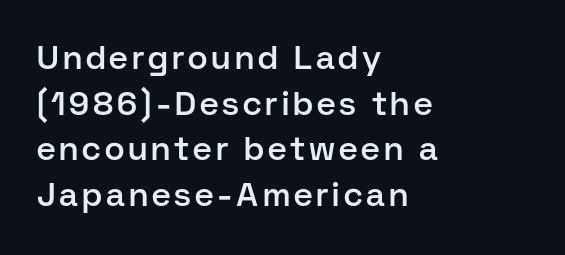
The image shows 33 px semibold sans-serif type, upright; set left-aligned, normal line spacing (1.38x), not underlined; low stroke contrast and a medium x-height.
